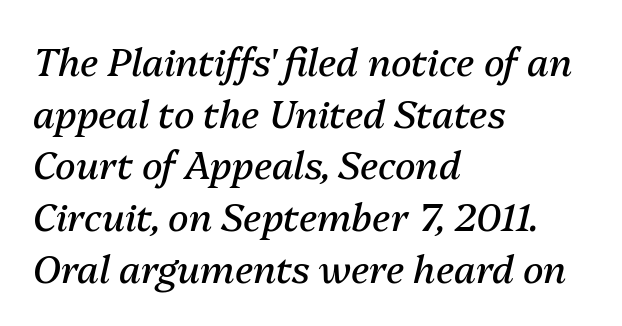
Q: Is the text bold? A: No.
Q: Is the text italic (slanted)? A: Yes, it leans right by about 13 degrees.
Q: Is the text underlined? A: No.
Q: How is the paragraph aligned? A: Left-aligned.
Q: Is the spacing between letters normal or unusually wide? A: Normal.
Q: Is the spacing between lines tight, normal or loose? A: Normal.
Q: Width (condensed, normal, or wide)? A: Normal.
Q: Stroke contrast? A: Medium.
Q: x-height? A: Medium.
Q: Monospaced? A: No.
